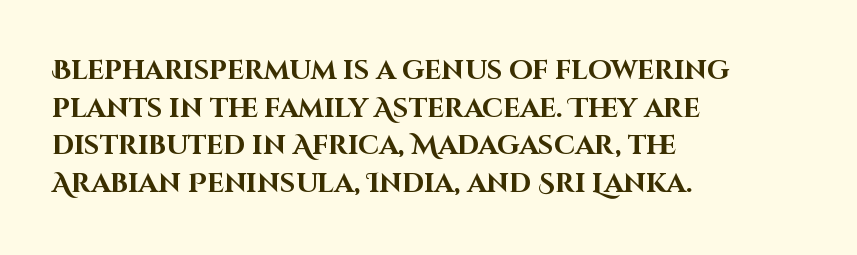
Its strokes are broad and dark, the hallmark of bold type. The letterforms sit shoulder to shoulder at normal distance. Horizontal alignment here is leftward, the default for most running prose. Each new line begins a customary step beneath the previous one. Has an underline been added? It has not. Characters remain perfectly vertical along every line.
